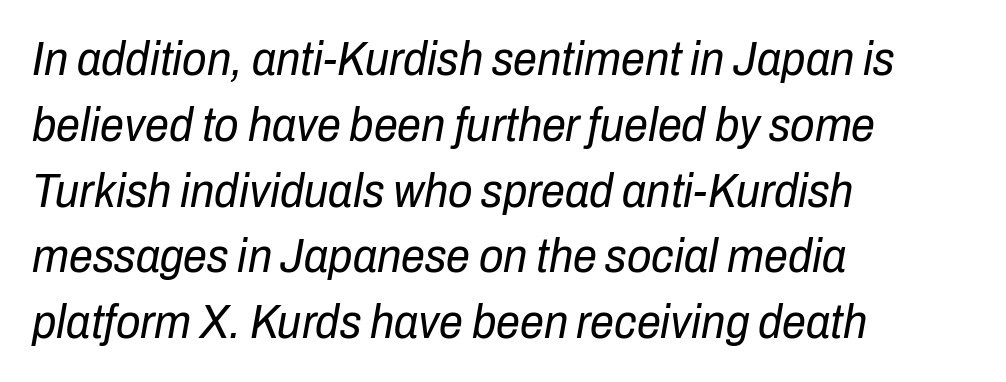
{"italic": "yes", "lean": "right", "slant_degrees": 10, "bold": "no", "weight": "regular", "width": "condensed", "stroke_contrast": "low", "x_height": "medium", "monospaced": "no", "underline": "no", "align": "left", "line_spacing": "normal", "line_spacing_ratio": 1.37, "letter_spacing": "normal", "letter_spacing_em": 0.0, "glyph_px": 48}
